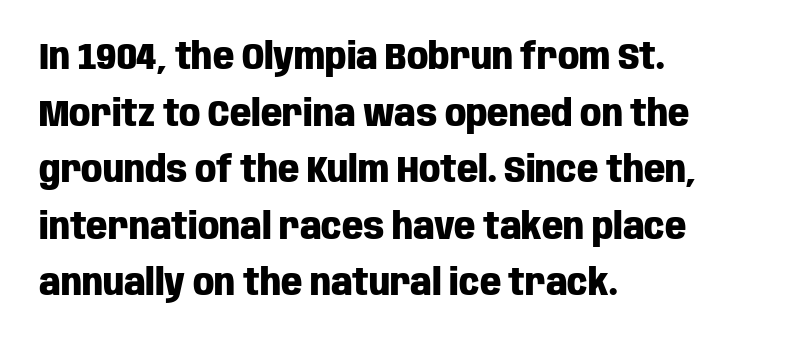
Q: Is the text bold? A: Yes.
Q: Is the text italic (slanted)? A: No, it is upright.
Q: Is the typeface a serif or a sans-serif typeface? A: Sans-serif.
Q: Is the text underlined? A: No.
Q: How is the paragraph aligned? A: Left-aligned.
Q: Is the spacing between letters normal or unusually wide? A: Normal.
Q: Is the spacing between lines tight, normal or loose? A: Normal.
Q: Width (condensed, normal, or wide)? A: Condensed.
Q: Stroke contrast? A: Low.
Q: x-height? A: Large.
Q: Monospaced? A: No.
